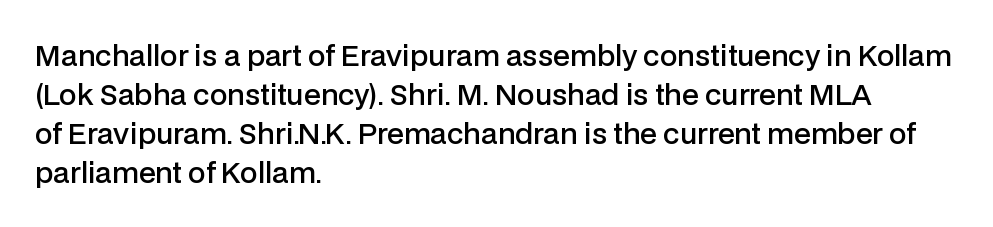
Does extra space separate the letters? No, they use regular spacing. Varying glyph widths throughout — classic text-font behaviour. The rendering anchors every line to the left-hand side. Heft: intermediate — a semibold. Glance below the letters and you will spot only blank space.
